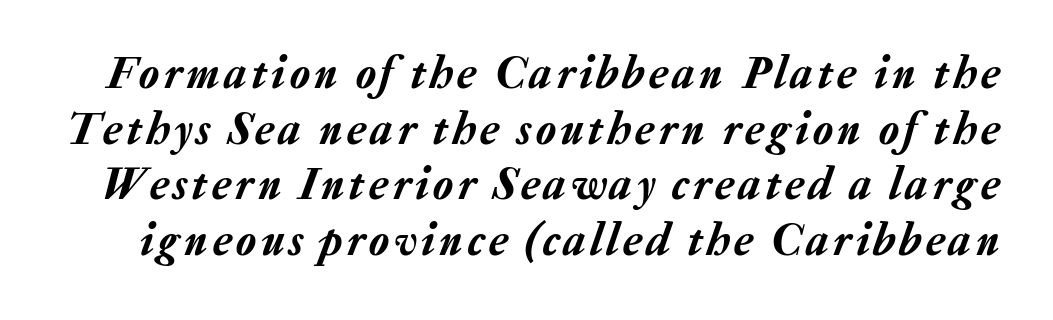
Descender tails drop into unmarked territory. Proportional: the letters do not fall into vertical columns. The whole block is typeset with a tilt.
